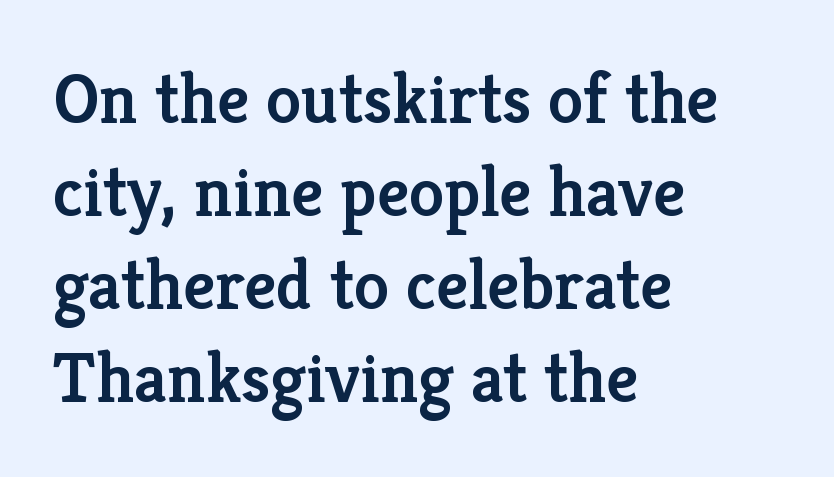
Tracking value appears to be zero — textbook default spacing. Visually the block forms a straight wall on the left and a jagged coastline on the right. Characters remain perfectly vertical along every line. Each letter keeps its own natural width here, so spacing adapts to shape. The sample has been set in demibold, a notch under bold. Notice how descenders clear the ascenders below comfortably — that's standard leading.
